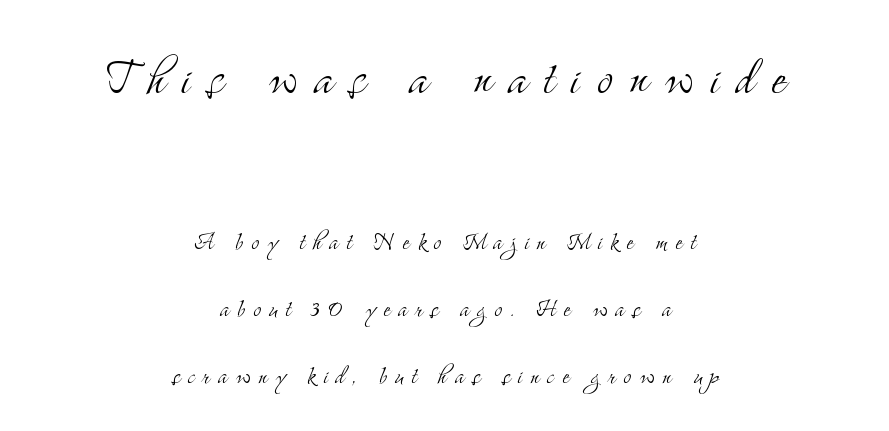
{"serif": "yes", "bold": "no", "weight": "light", "width": "condensed", "stroke_contrast": "medium", "x_height": "small", "monospaced": "no", "underline": "no", "align": "center", "line_spacing": "loose", "line_spacing_ratio": 2.23, "letter_spacing": "wide", "letter_spacing_em": 0.27, "larger_block": "first", "size_ratio": 2.03, "glyph_px": 61}
